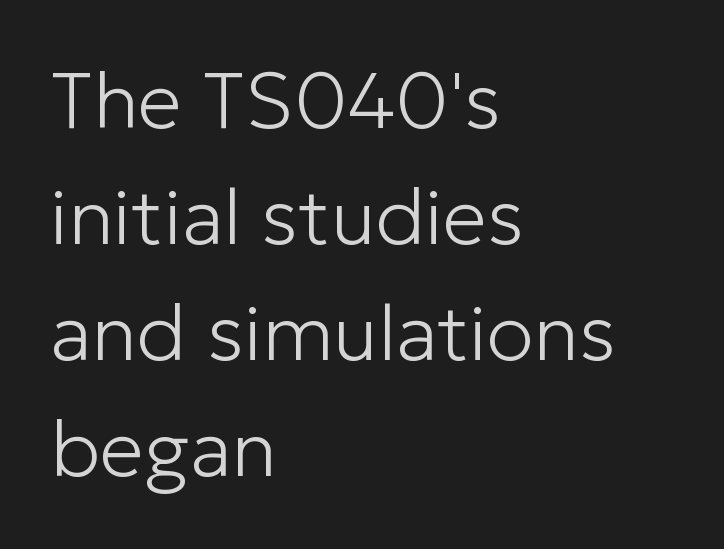
{"serif": "no", "italic": "no", "bold": "no", "weight": "light", "width": "normal", "stroke_contrast": "low", "x_height": "medium", "monospaced": "no", "underline": "no", "align": "left", "line_spacing": "normal", "line_spacing_ratio": 1.47, "letter_spacing": "normal", "letter_spacing_em": 0.0, "glyph_px": 79}
